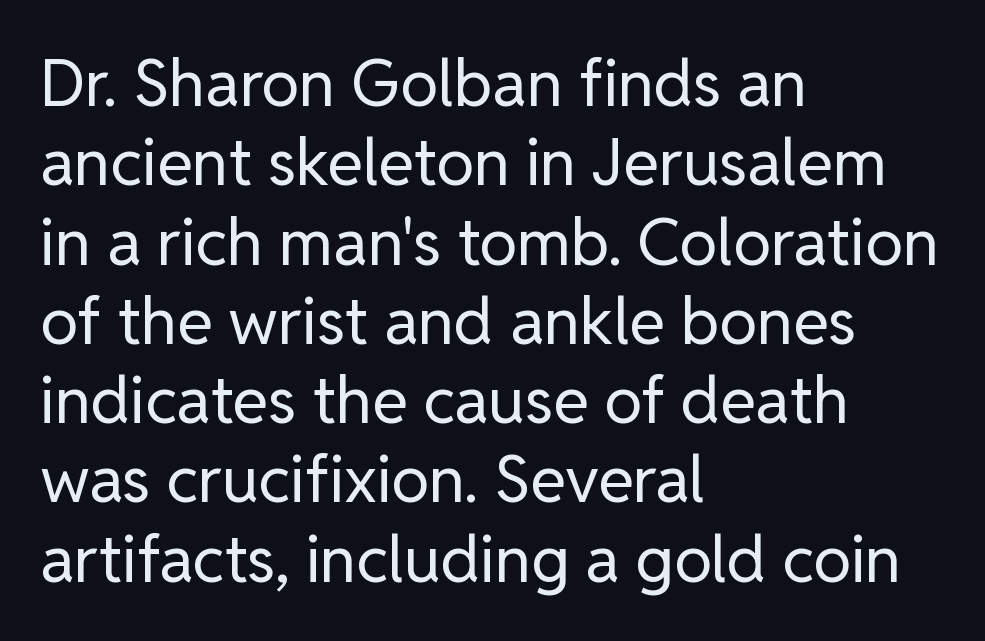
The image shows 65 px regular-weight sans-serif type, upright; set left-aligned, line spacing 1.22x, normal letter spacing, not underlined; low stroke contrast and a medium x-height.
